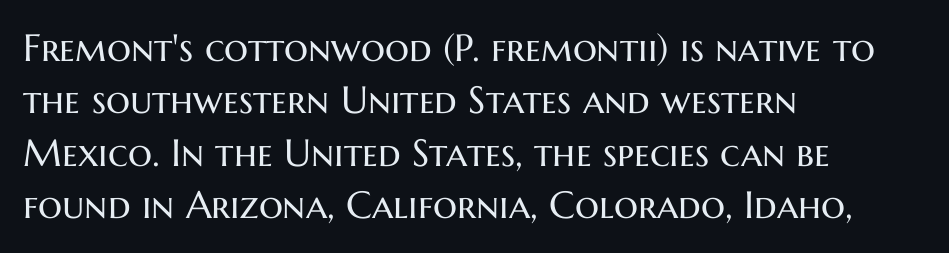
{"serif": "no", "italic": "no", "bold": "no", "weight": "regular", "width": "normal", "stroke_contrast": "medium", "x_height": "medium", "monospaced": "no", "underline": "no", "align": "left", "line_spacing": "normal", "line_spacing_ratio": 1.38, "letter_spacing": "normal", "letter_spacing_em": 0.0, "glyph_px": 38}
